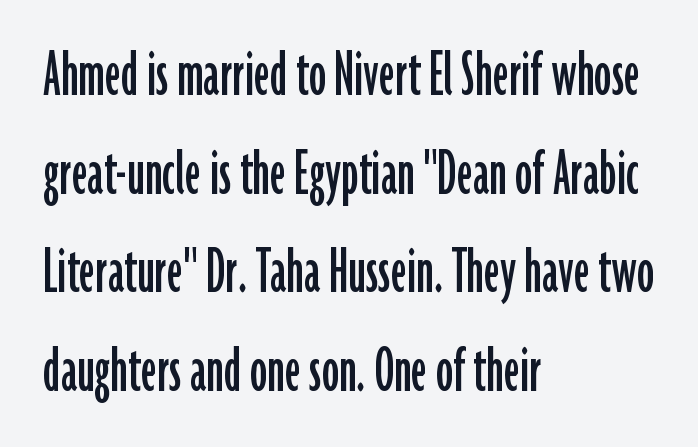
The image shows 69 px condensed sans-serif type, upright; set left-aligned, normal line spacing (1.43x), normal letter spacing, not underlined; low stroke contrast and a medium x-height.
